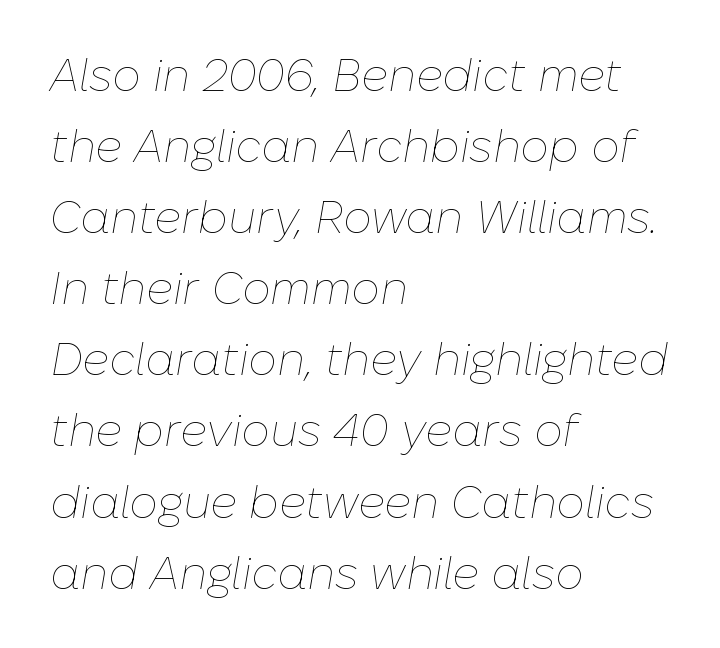
{"italic": "yes", "lean": "right", "slant_degrees": 10, "bold": "no", "weight": "thin", "width": "normal", "stroke_contrast": "low", "x_height": "medium", "monospaced": "no", "underline": "no", "align": "left", "line_spacing": "normal", "line_spacing_ratio": 1.58, "letter_spacing": "normal", "letter_spacing_em": 0.0, "glyph_px": 45}
